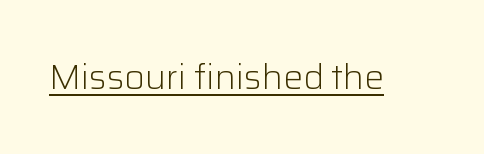
{"serif": "no", "italic": "no", "bold": "no", "weight": "light", "width": "normal", "stroke_contrast": "low", "x_height": "medium", "monospaced": "no", "underline": "yes", "letter_spacing": "normal", "letter_spacing_em": 0.0, "glyph_px": 35}
